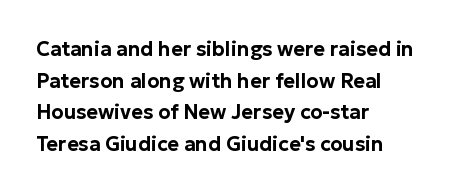
The baseline area is clear. The letterforms sit shoulder to shoulder at normal distance. Each line starts at the same left margin while the right side varies. You can tell it's not italic because the verticals are truly vertical.
